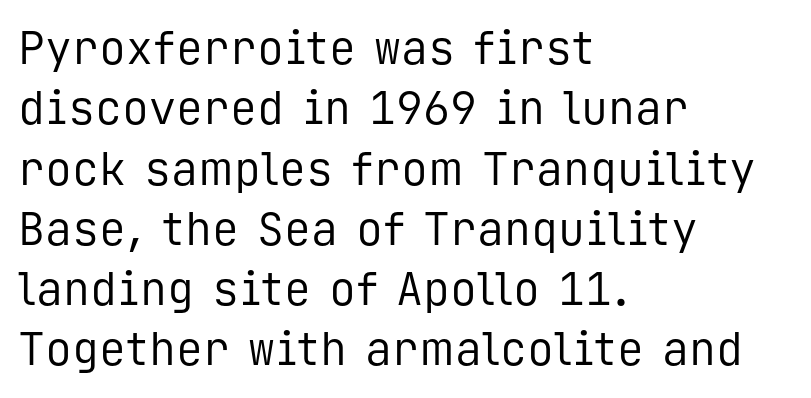
{"serif": "no", "italic": "no", "bold": "no", "weight": "regular", "width": "normal", "stroke_contrast": "low", "x_height": "medium", "monospaced": "yes", "underline": "no", "align": "left", "line_spacing": "normal", "line_spacing_ratio": 1.34, "letter_spacing": "normal", "letter_spacing_em": 0.0, "glyph_px": 45}
